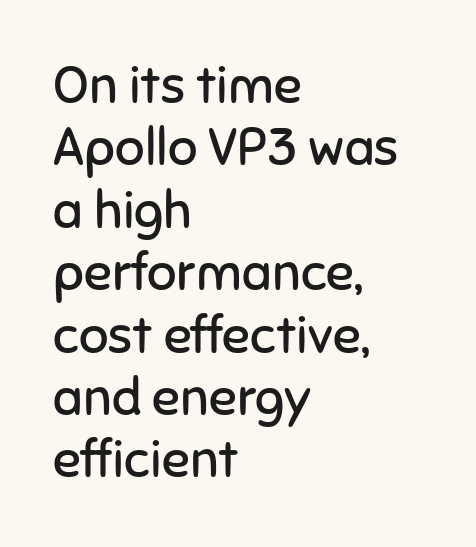
Rendered with straight, roman letterforms. These lines are rendered in a variable-pitch font. Type without underlining. Default kerning and tracking; the words read as compact shapes.
